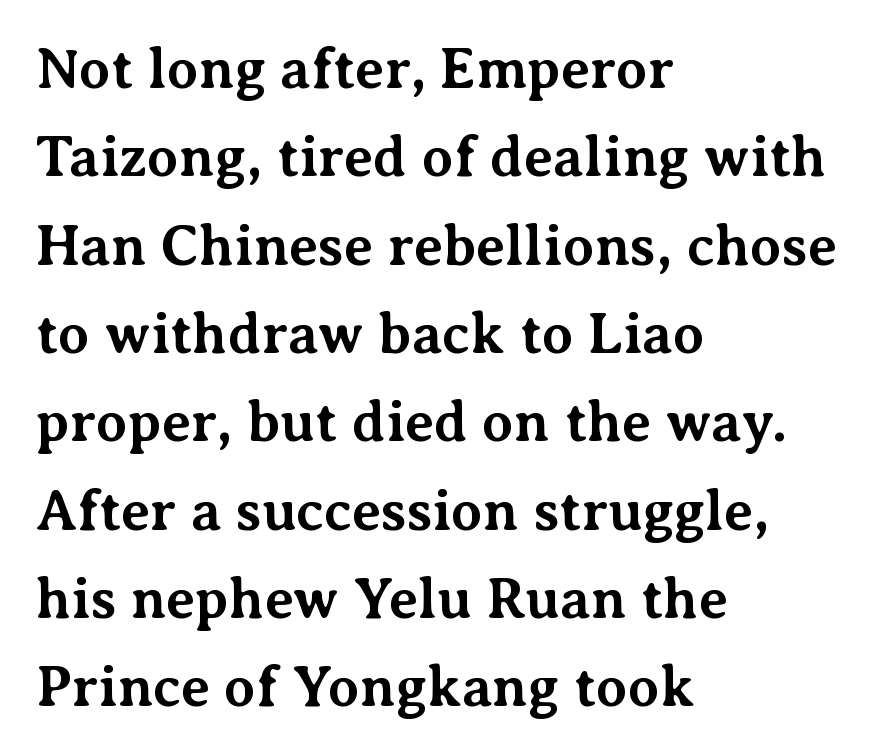
The image shows 57 px bold serif type, upright; set left-aligned, normal line spacing (1.55x), normal letter spacing, not underlined; medium stroke contrast and a medium x-height.
